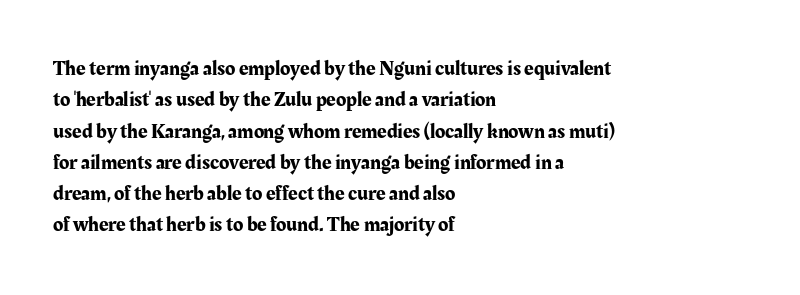
{"italic": "no", "underline": "no", "align": "left", "line_spacing": "normal", "line_spacing_ratio": 1.49, "letter_spacing": "normal", "letter_spacing_em": 0.0, "glyph_px": 21}
